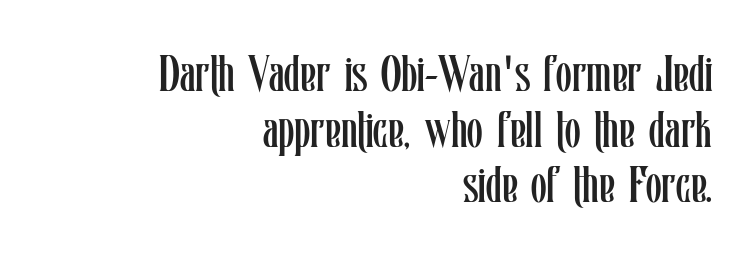
{"italic": "no", "bold": "no", "weight": "regular", "width": "condensed", "stroke_contrast": "low", "x_height": "medium", "monospaced": "no", "underline": "no", "align": "right", "line_spacing": "tight", "line_spacing_ratio": 1.09, "letter_spacing": "normal", "letter_spacing_em": 0.0, "glyph_px": 51}
